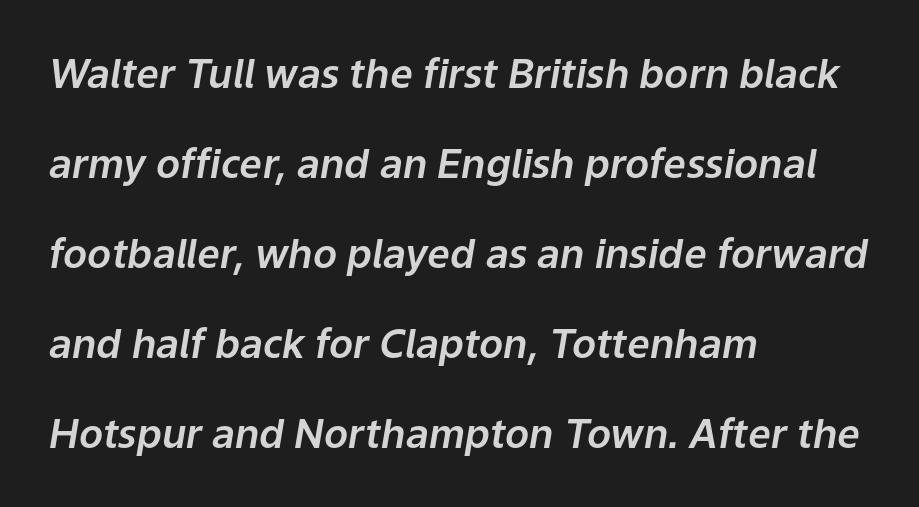
Rule under the text: the space is simply empty. Looking at the ascenders, they clearly lean. The letters sit at their default tracking, neither squeezed nor spread. The typesetter chose a ragged-right arrangement here.
